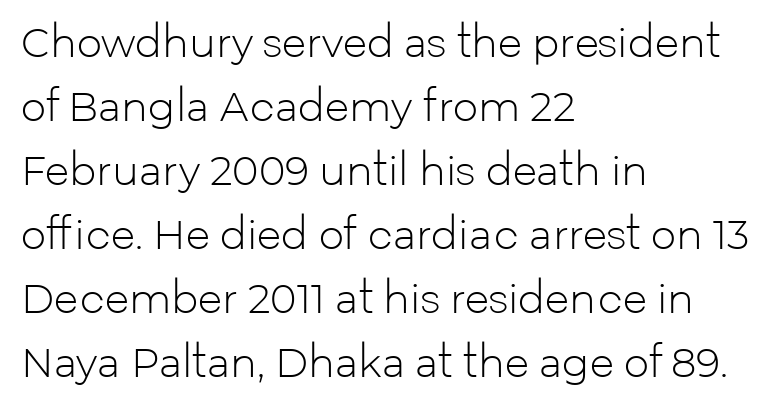
The image shows 40 px light sans-serif type, upright; set left-aligned, normal line spacing (1.6x), normal letter spacing, not underlined; low stroke contrast and a medium x-height.
